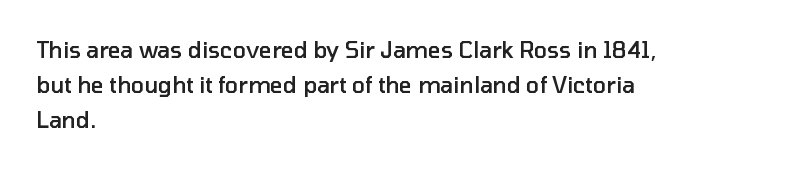
The image shows 22 px text type, upright; set left-aligned, normal line spacing (1.59x), normal letter spacing, not underlined.
